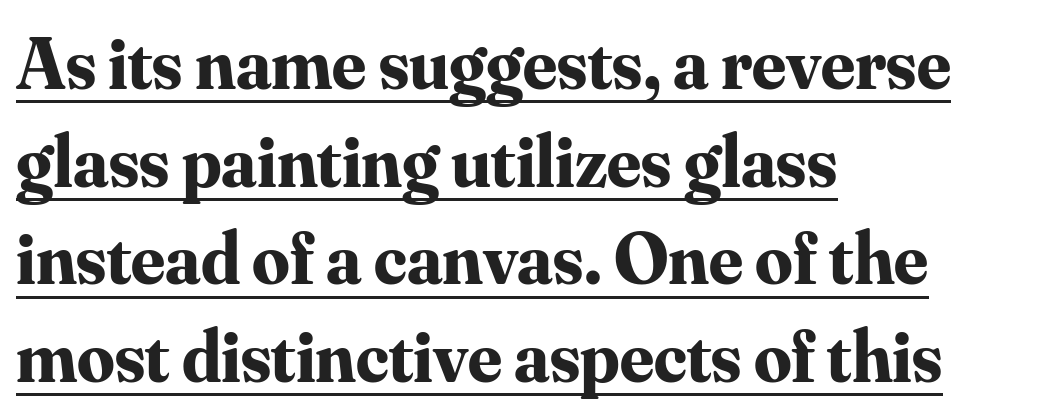
Vertical spacing — default. The sample's only ornament is a line tracing under the words. The rendering uses natural spacing where letterforms have individual widths. Does the copy run flush right? No — it runs flush left.
